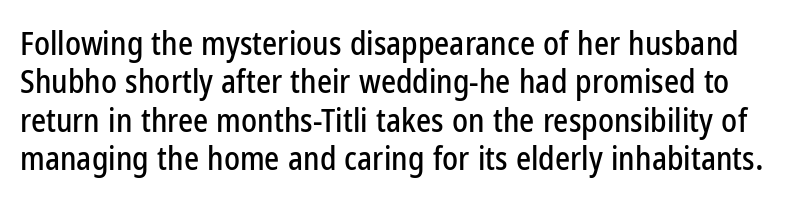
The image shows 32 px condensed sans-serif type, upright; set line spacing 1.2x, normal letter spacing, not underlined; low stroke contrast and a medium x-height.
